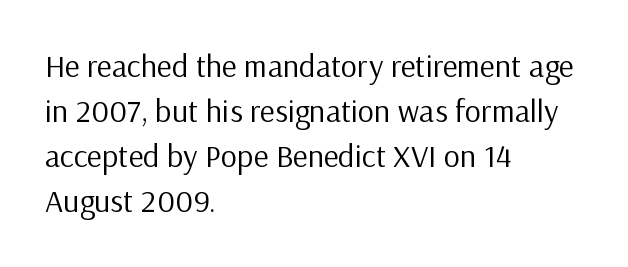
{"serif": "no", "italic": "no", "bold": "no", "weight": "regular", "width": "normal", "stroke_contrast": "low", "x_height": "medium", "monospaced": "no", "underline": "no", "align": "left", "line_spacing": "normal", "line_spacing_ratio": 1.41, "letter_spacing": "normal", "letter_spacing_em": 0.0, "glyph_px": 32}
